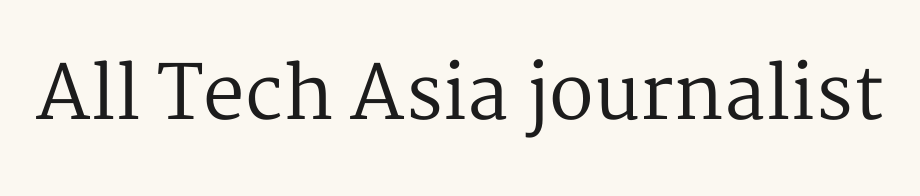
The image shows 74 px regular-weight serif type, upright; set normal letter spacing, not underlined; medium stroke contrast and a medium x-height.
